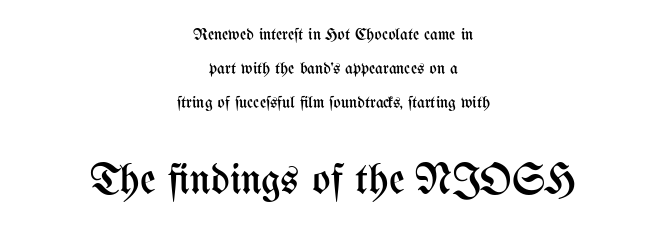
Q: Is the text bold? A: No.
Q: Is the text italic (slanted)? A: No, it is upright.
Q: Is the text underlined? A: No.
Q: How is the paragraph aligned? A: Centered.
Q: Is the spacing between letters normal or unusually wide? A: Normal.
Q: Is the spacing between lines tight, normal or loose? A: Loose.
Q: Which block of text is set in a larger size, the first (top) or the second (bottom)? A: The second (bottom) one.
Q: Width (condensed, normal, or wide)? A: Condensed.
Q: Stroke contrast? A: Medium.
Q: x-height? A: Medium.
Q: Monospaced? A: No.
